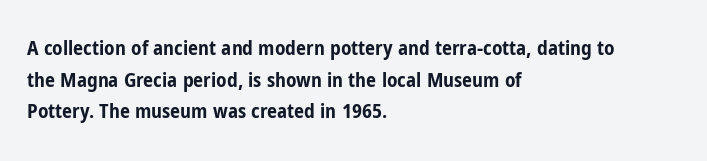
Q: Is the text bold? A: Yes.
Q: Is the text italic (slanted)? A: No, it is upright.
Q: Is the text underlined? A: No.
Q: How is the paragraph aligned? A: Left-aligned.
Q: Is the spacing between letters normal or unusually wide? A: Normal.
Q: Is the spacing between lines tight, normal or loose? A: Normal.
